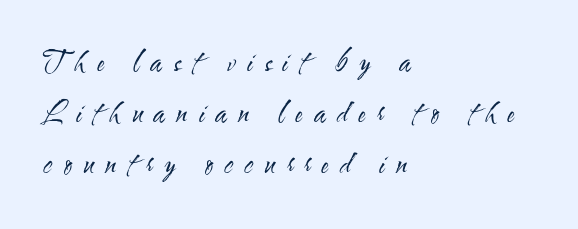
The image shows 28 px regular-weight, condensed sans-serif type; set left-aligned, line spacing 1.82x, unusually wide letter spacing (+0.41 em), not underlined; medium stroke contrast and a small x-height.
